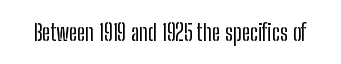
Each word holds together tightly as a unit, with standard inter-letter gaps. Posture: upright roman. The specimen omits any rule beneath the text block's lines.
